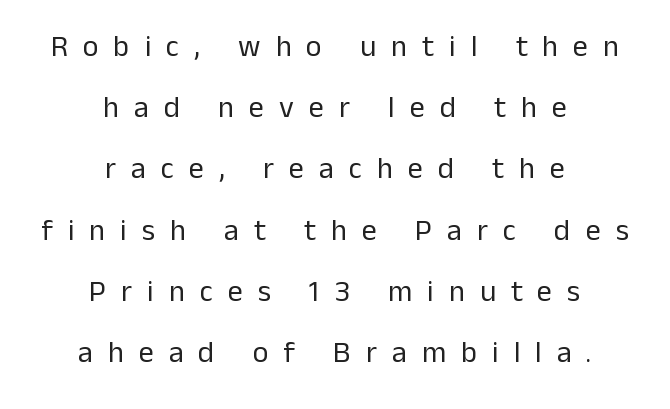
{"serif": "no", "italic": "no", "bold": "no", "weight": "regular", "width": "normal", "stroke_contrast": "low", "x_height": "medium", "monospaced": "no", "underline": "no", "align": "center", "line_spacing": "loose", "line_spacing_ratio": 2.04, "letter_spacing": "wide", "letter_spacing_em": 0.5, "glyph_px": 30}
